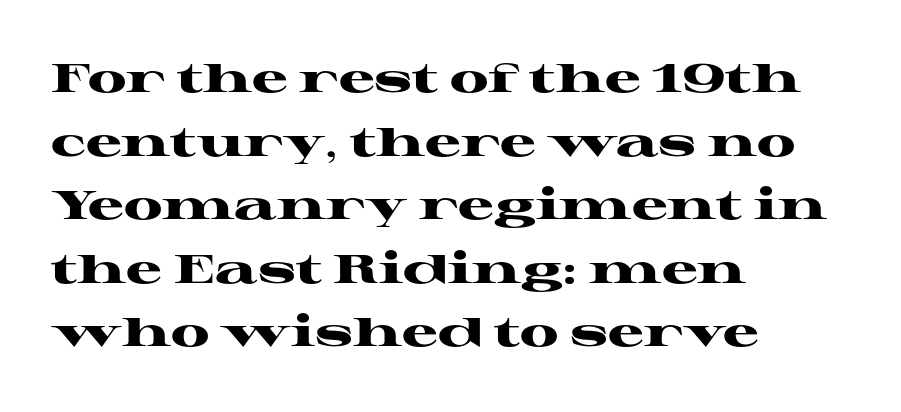
The image shows 40 px heavy, wide serif type, upright; set left-aligned, normal line spacing (1.59x), normal letter spacing, not underlined; high stroke contrast and a medium x-height.
